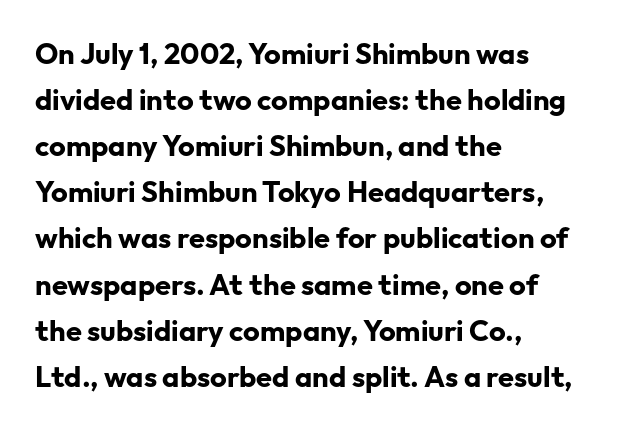
{"serif": "no", "italic": "no", "bold": "yes", "weight": "bold", "width": "normal", "stroke_contrast": "low", "x_height": "medium", "monospaced": "no", "underline": "no", "align": "left", "line_spacing": "normal", "line_spacing_ratio": 1.59, "letter_spacing": "normal", "letter_spacing_em": 0.0, "glyph_px": 29}
